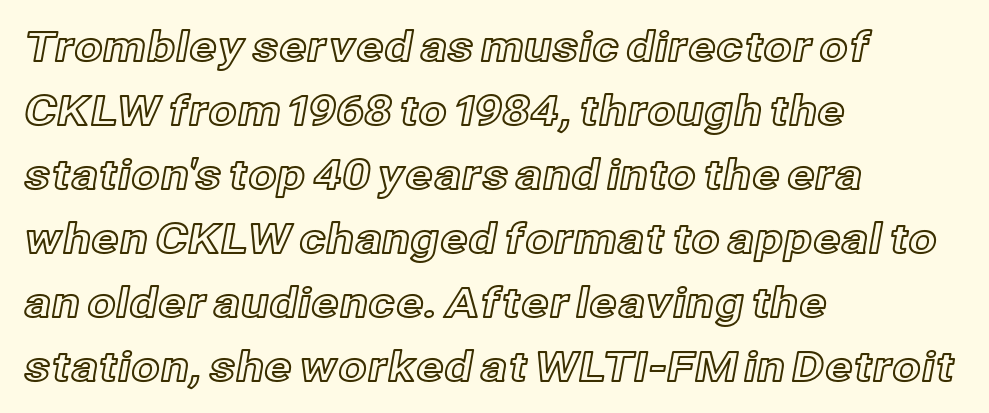
Q: Is the text italic (slanted)? A: Yes.
Q: Is the text underlined? A: No.
Q: How is the paragraph aligned? A: Left-aligned.
Q: Is the spacing between letters normal or unusually wide? A: Normal.
Q: Is the spacing between lines tight, normal or loose? A: Normal.
Q: Width (condensed, normal, or wide)? A: Normal.
Q: x-height? A: Medium.
Q: Monospaced? A: No.
